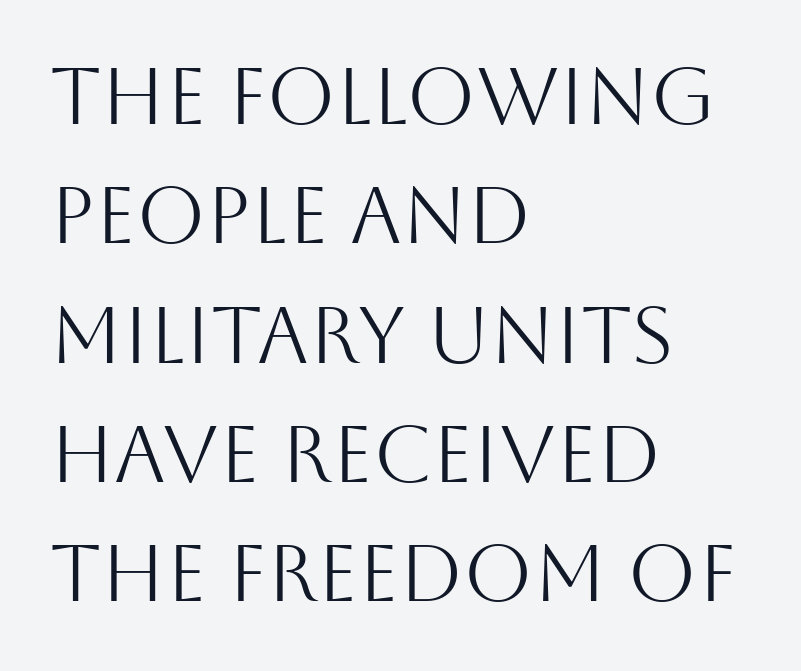
The baseline area is clear. Bold? No — there's no thickening of the strokes. Horizontal alignment here is leftward, the default for most running prose. The letters sit at their default tracking, neither squeezed nor spread.
